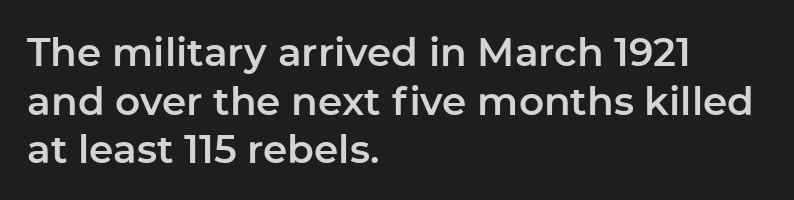
A student would call this left alignment; a typographer would say flush left, rag right. This is roman type, the default non-slanted kind. Rule under the text: the space is simply empty. This sample keeps an unexceptional amount of space between lines. The line texture is even and compact thanks to regular tracking. Note the varied advance widths — an 'i' is clearly narrower than an 'm'.
